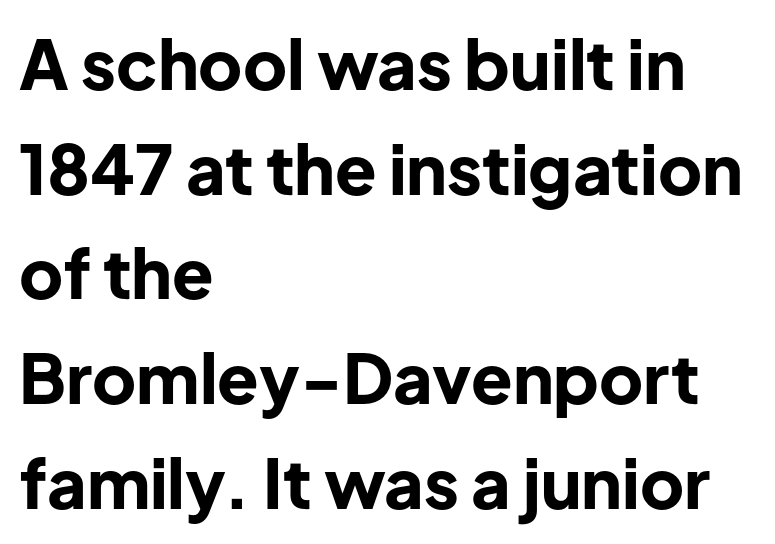
{"serif": "no", "italic": "no", "bold": "yes", "weight": "bold", "width": "normal", "stroke_contrast": "low", "x_height": "medium", "monospaced": "no", "underline": "no", "align": "left", "line_spacing": "normal", "line_spacing_ratio": 1.54, "letter_spacing": "normal", "letter_spacing_em": 0.0, "glyph_px": 68}
